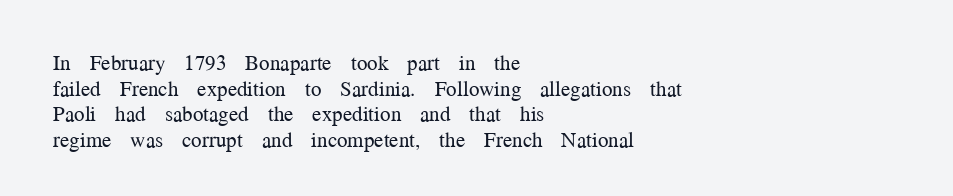
Does extra space separate the letters? No, they use regular spacing. The passage is arranged the way most books set body copy — flush left. The area under the type is left untouched. The face looks like a standard text weight, possibly lighter. Notice how the stems are strictly vertical — no italics here.
